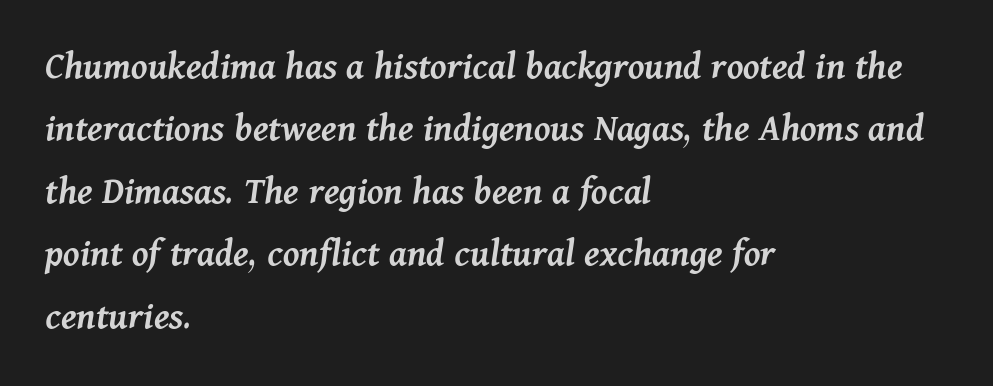
The horizontal fit of the characters is conventional and even. Beneath every word, the page is bare. Firm but not heavy-handed strokes: this text is semibold. The rendering uses a moderate line-height, typical for paragraphs.
